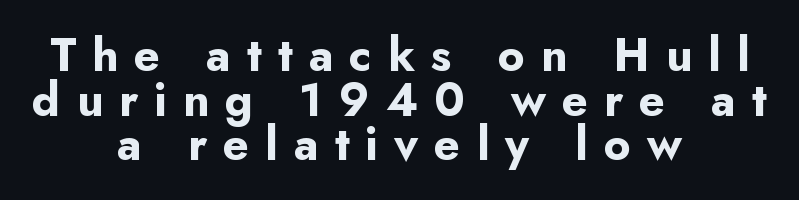
The image shows 46 px bold sans-serif type, upright; set centered, tight line spacing (0.97x), unusually wide letter spacing (+0.35 em), not underlined; low stroke contrast and a small x-height.
